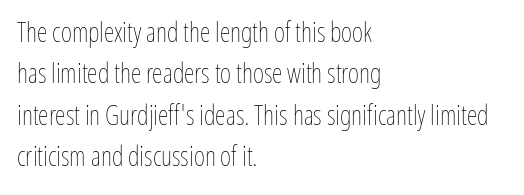
Q: Is the text bold? A: No.
Q: Is the text italic (slanted)? A: No, it is upright.
Q: Is the text underlined? A: No.
Q: How is the paragraph aligned? A: Left-aligned.
Q: Is the spacing between letters normal or unusually wide? A: Normal.
Q: Is the spacing between lines tight, normal or loose? A: Normal.
